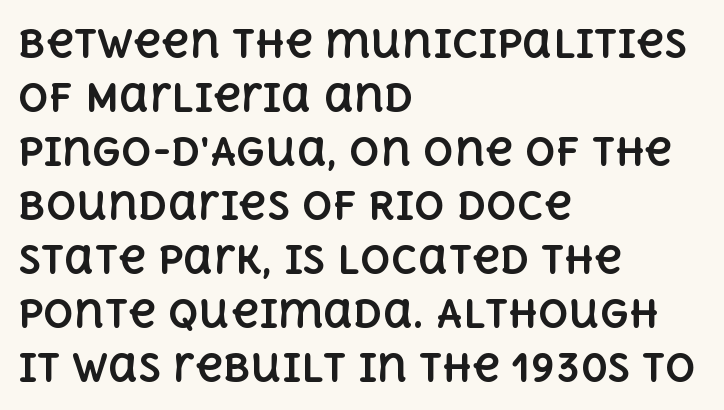
The baseline area is clear. Visually the block forms a straight wall on the left and a jagged coastline on the right. Vertically, the passage feels balanced, rows spaced as you'd expect. These lines were composed using upright roman letters. This is heavy type, rendered in bold.
